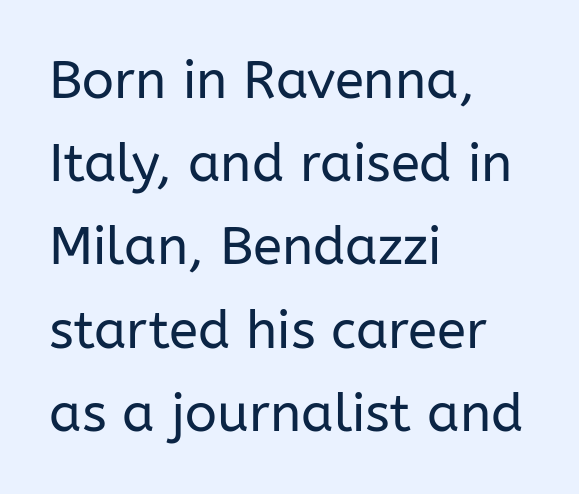
Q: Is the text bold? A: No.
Q: Is the text italic (slanted)? A: No, it is upright.
Q: Is the typeface a serif or a sans-serif typeface? A: Sans-serif.
Q: Is the text underlined? A: No.
Q: How is the paragraph aligned? A: Left-aligned.
Q: Is the spacing between letters normal or unusually wide? A: Normal.
Q: Is the spacing between lines tight, normal or loose? A: Normal.
Q: Width (condensed, normal, or wide)? A: Normal.
Q: Stroke contrast? A: Low.
Q: x-height? A: Medium.
Q: Monospaced? A: No.
